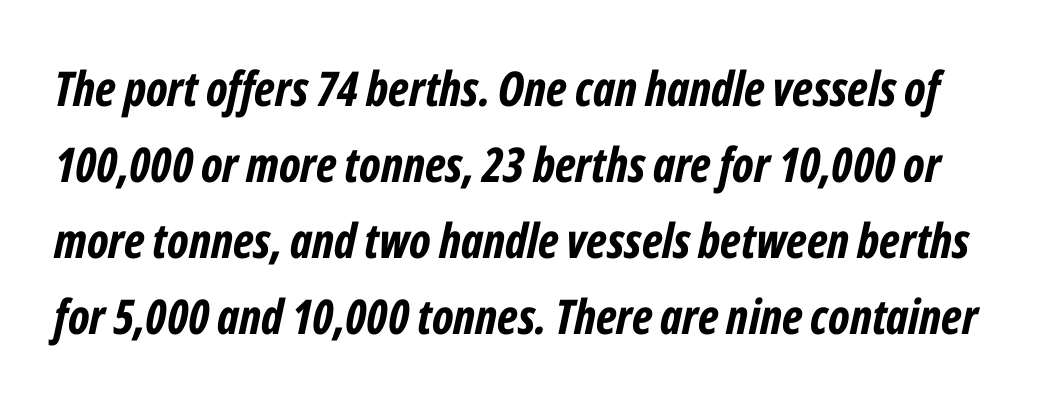
Letters rest on an invisible, unmarked baseline. Leading: standard. The rendering uses a bold face; every stroke is thick and dark. You could not count columns in this text — the font is proportionally spaced. Students, note that the glyphs here touch the page at normal intervals.
